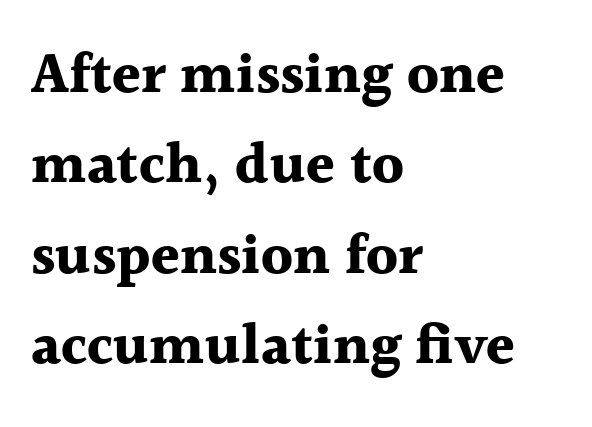
If you drew a line through each stem, it would be perfectly vertical. Alignment: flush left. Type without underlining. Evenly set lines give the paragraph a standard silhouette. Does the type have serifs? Yes, each stem ends in a small foot. Do the characters align in a grid? No, the font is proportional.
